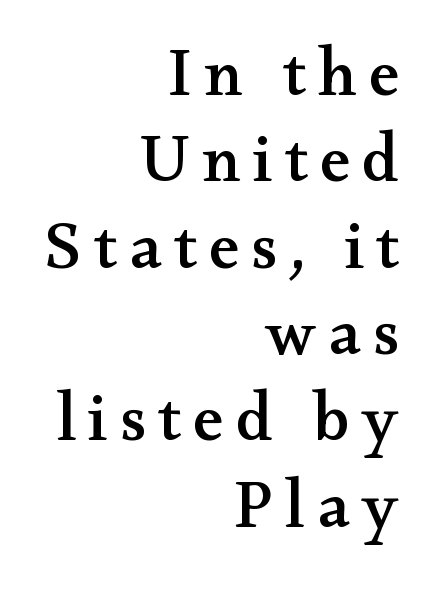
The image shows 68 px wide serif type, upright; set right-aligned, normal line spacing (1.27x), not underlined; medium stroke contrast and a small x-height.
